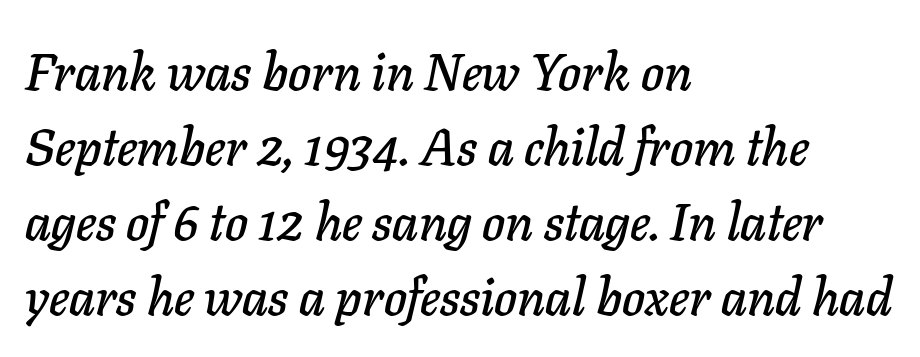
Rows of type keep a routine distance in the vertical direction. Glance below the letters and you will spot only blank space. This sample has the flowing, uneven cadence of proportional lettering. The horizontal fit of the characters is conventional and even. Quick note: italic. This sample is left-justified, so line endings fall wherever the words run out.
